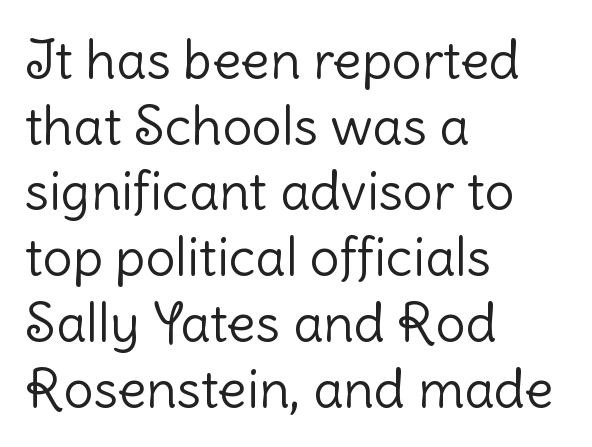
{"serif": "no", "italic": "no", "bold": "no", "weight": "light", "width": "normal", "stroke_contrast": "low", "x_height": "medium", "monospaced": "no", "underline": "no", "align": "left", "line_spacing_ratio": 1.24, "letter_spacing": "normal", "letter_spacing_em": 0.0, "glyph_px": 53}
